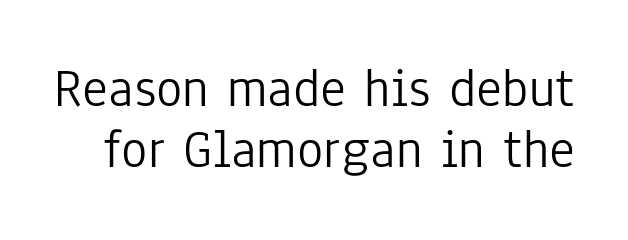
Q: Is the text bold? A: No.
Q: Is the text italic (slanted)? A: No, it is upright.
Q: Is the typeface a serif or a sans-serif typeface? A: Sans-serif.
Q: Is the text underlined? A: No.
Q: Is the spacing between letters normal or unusually wide? A: Normal.
Q: Is the spacing between lines tight, normal or loose? A: Tight.
Q: Width (condensed, normal, or wide)? A: Condensed.
Q: Stroke contrast? A: Low.
Q: x-height? A: Medium.
Q: Monospaced? A: No.
